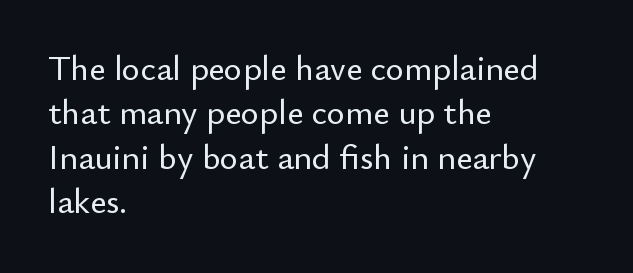
Q: Is the text italic (slanted)? A: No, it is upright.
Q: Is the typeface a serif or a sans-serif typeface? A: Sans-serif.
Q: Is the text underlined? A: No.
Q: How is the paragraph aligned? A: Left-aligned.
Q: Is the spacing between letters normal or unusually wide? A: Normal.
Q: Is the spacing between lines tight, normal or loose? A: Normal.
Q: Width (condensed, normal, or wide)? A: Normal.
Q: Stroke contrast? A: Low.
Q: x-height? A: Small.
Q: Monospaced? A: No.
